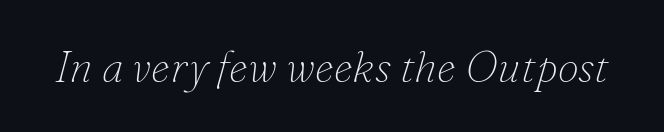
{"serif": "yes", "italic": "yes", "lean": "right", "slant_degrees": 16, "bold": "no", "weight": "thin", "width": "normal", "stroke_contrast": "low", "x_height": "small", "monospaced": "no", "underline": "no", "letter_spacing": "normal", "letter_spacing_em": 0.0, "glyph_px": 43}
